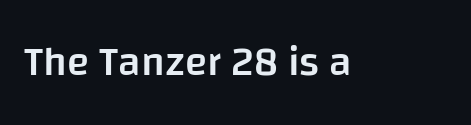
{"serif": "no", "italic": "no", "bold": "semi", "weight": "semibold", "width": "normal", "stroke_contrast": "low", "x_height": "large", "monospaced": "no", "underline": "no", "letter_spacing": "normal", "letter_spacing_em": 0.0, "glyph_px": 41}
